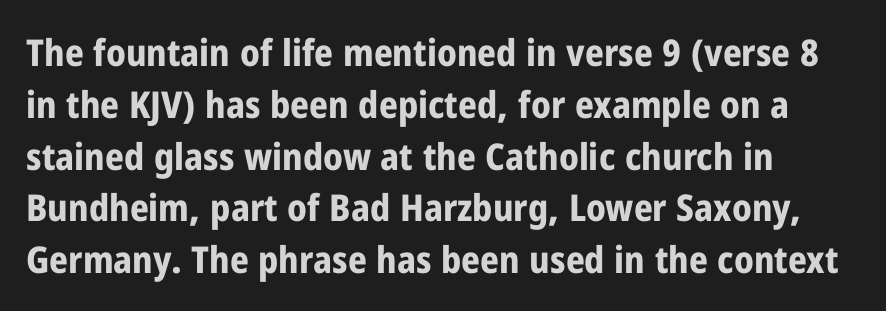
{"serif": "no", "italic": "no", "bold": "yes", "weight": "bold", "width": "condensed", "stroke_contrast": "low", "x_height": "medium", "monospaced": "no", "underline": "no", "align": "left", "line_spacing": "normal", "line_spacing_ratio": 1.4, "letter_spacing": "normal", "letter_spacing_em": 0.0, "glyph_px": 37}
